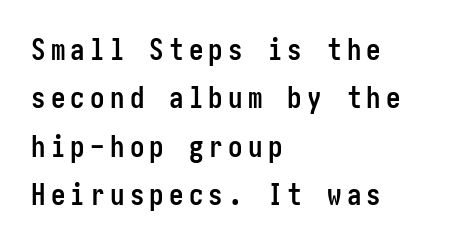
The image shows 29 px semibold, condensed sans-serif type, upright; set left-aligned, normal line spacing (1.67x), not underlined; low stroke contrast and a medium x-height.
